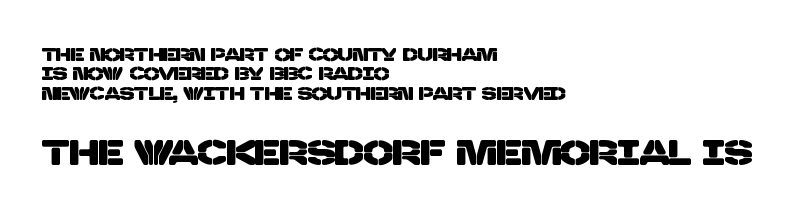
{"serif": "no", "width": "normal", "stroke_contrast": "low", "x_height": "large", "monospaced": "no", "underline": "no", "align": "left", "line_spacing": "tight", "line_spacing_ratio": 1.07, "letter_spacing": "normal", "letter_spacing_em": 0.0, "larger_block": "second", "size_ratio": 1.94, "glyph_px": 35}
